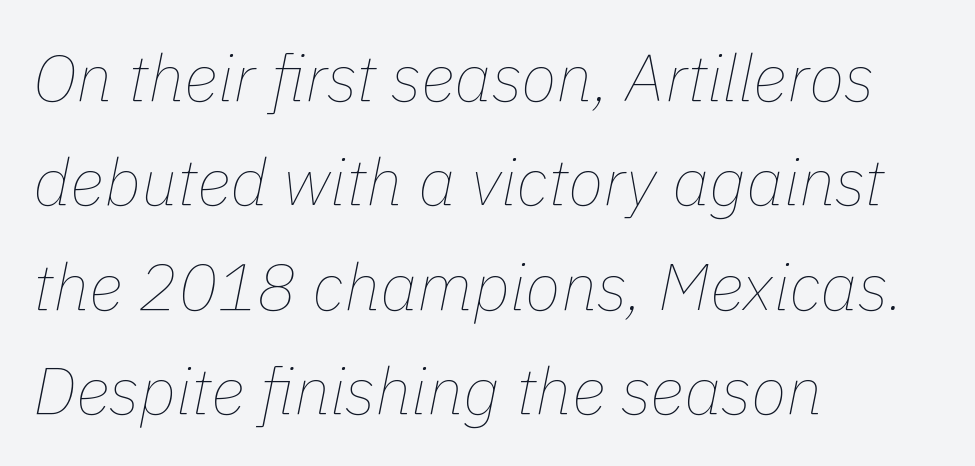
The image shows 66 px thin type, italic (leaning right); set left-aligned, normal line spacing (1.58x), normal letter spacing, not underlined; low stroke contrast and a medium x-height.
